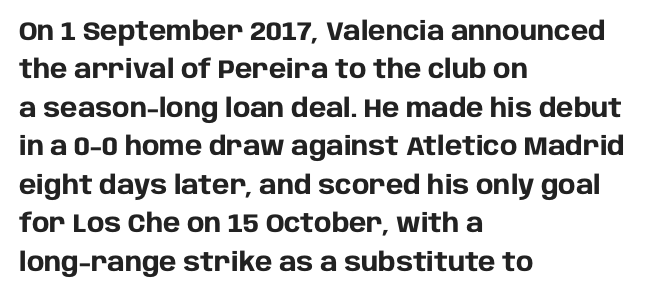
Q: Is the text bold? A: Yes.
Q: Is the text italic (slanted)? A: No, it is upright.
Q: Is the text underlined? A: No.
Q: How is the paragraph aligned? A: Left-aligned.
Q: Is the spacing between letters normal or unusually wide? A: Normal.
Q: Is the spacing between lines tight, normal or loose? A: Normal.
